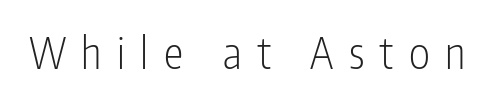
{"serif": "no", "italic": "no", "bold": "no", "weight": "light", "width": "condensed", "stroke_contrast": "low", "x_height": "medium", "monospaced": "no", "underline": "no", "letter_spacing": "wide", "letter_spacing_em": 0.35, "glyph_px": 44}
